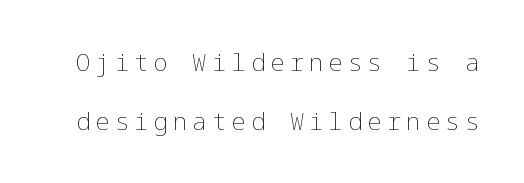
Q: Is the text bold? A: No.
Q: Is the text italic (slanted)? A: No, it is upright.
Q: Is the text underlined? A: No.
Q: Is the spacing between letters normal or unusually wide? A: Unusually wide.
Q: Is the spacing between lines tight, normal or loose? A: Loose.
